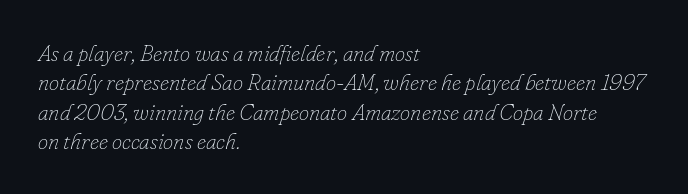
Q: Is the text bold? A: No.
Q: Is the text italic (slanted)? A: Yes, it leans right by about 16 degrees.
Q: Is the text underlined? A: No.
Q: How is the paragraph aligned? A: Left-aligned.
Q: Is the spacing between letters normal or unusually wide? A: Normal.
Q: Is the spacing between lines tight, normal or loose? A: Normal.
